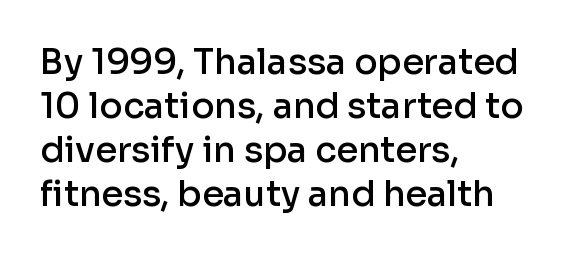
The image shows 35 px semibold sans-serif type, upright; set left-aligned, normal line spacing (1.26x), normal letter spacing, not underlined; low stroke contrast and a medium x-height.
